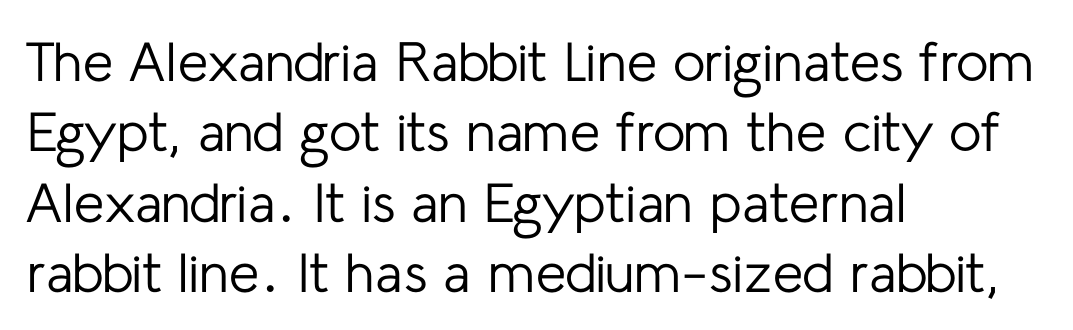
{"serif": "no", "italic": "no", "bold": "no", "weight": "regular", "width": "normal", "stroke_contrast": "low", "x_height": "medium", "monospaced": "no", "underline": "no", "align": "left", "line_spacing": "normal", "line_spacing_ratio": 1.28, "letter_spacing": "normal", "letter_spacing_em": 0.0, "glyph_px": 55}
